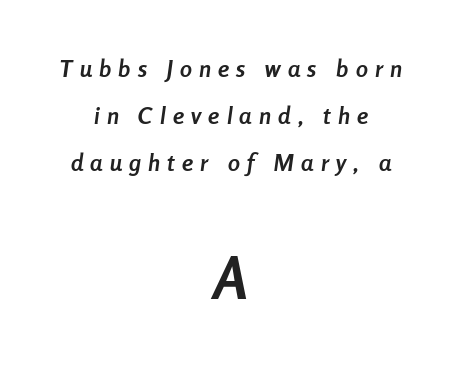
Q: Is the text bold? A: Yes.
Q: Is the text italic (slanted)? A: Yes, it leans right by about 8 degrees.
Q: Is the text underlined? A: No.
Q: How is the paragraph aligned? A: Centered.
Q: Is the spacing between letters normal or unusually wide? A: Unusually wide.
Q: Is the spacing between lines tight, normal or loose? A: Loose.
Q: Which block of text is set in a larger size, the first (top) or the second (bottom)? A: The second (bottom) one.
Q: Width (condensed, normal, or wide)? A: Condensed.
Q: Stroke contrast? A: Low.
Q: x-height? A: Medium.
Q: Monospaced? A: No.
